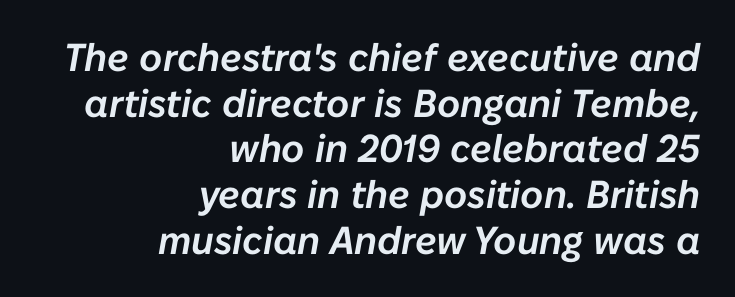
Q: Is the text italic (slanted)? A: Yes, it leans right by about 10 degrees.
Q: Is the text underlined? A: No.
Q: How is the paragraph aligned? A: Right-aligned.
Q: Is the spacing between letters normal or unusually wide? A: Normal.
Q: Width (condensed, normal, or wide)? A: Normal.
Q: Stroke contrast? A: Low.
Q: x-height? A: Medium.
Q: Monospaced? A: No.
